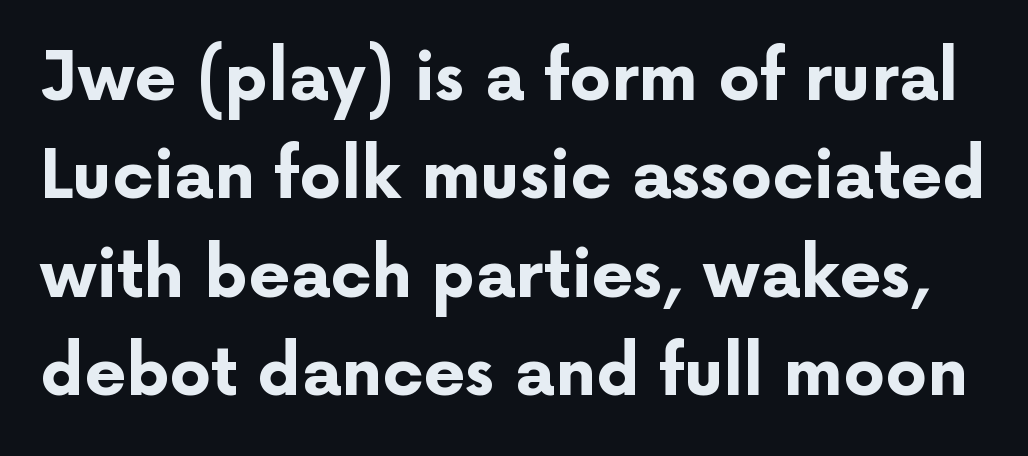
The image shows 66 px bold sans-serif type, upright; set normal line spacing (1.49x), normal letter spacing, not underlined; low stroke contrast and a medium x-height.
